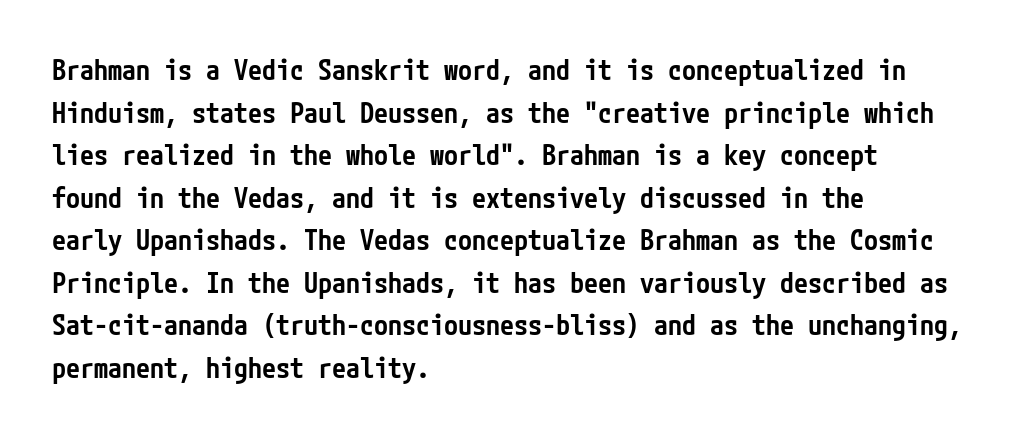
{"serif": "no", "italic": "no", "bold": "semi", "weight": "semibold", "width": "condensed", "stroke_contrast": "low", "x_height": "medium", "underline": "no", "align": "left", "line_spacing": "normal", "line_spacing_ratio": 1.52, "letter_spacing": "normal", "letter_spacing_em": 0.0, "glyph_px": 28}
